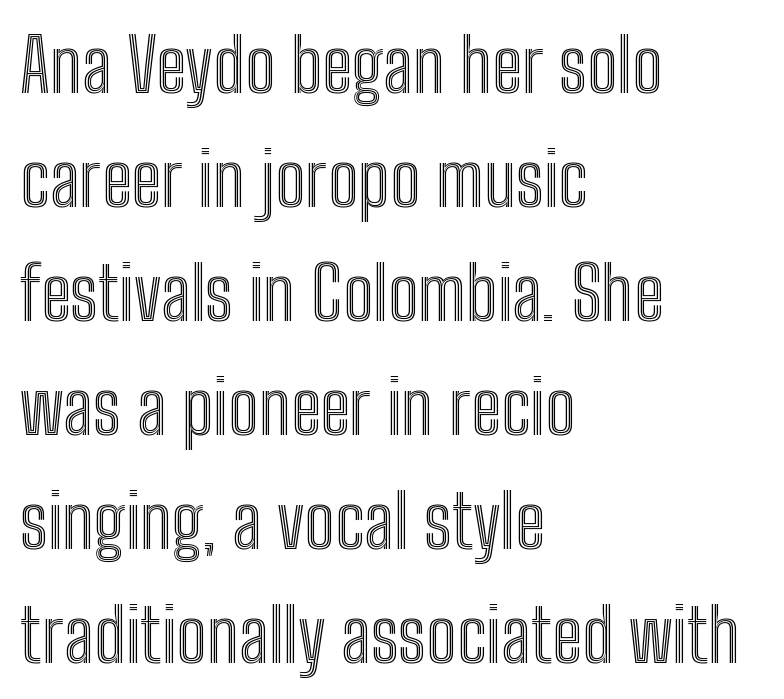
The ragged edge is on the right, which tells us the setting is flush left. Look at the tracking — it's just the regular setting, nothing added. Each letter keeps its own natural width here, so spacing adapts to shape. The gap between lines stays unmarked.
